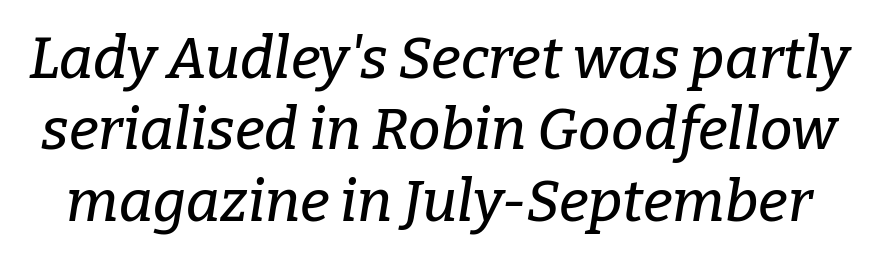
Q: Is the text italic (slanted)? A: Yes, it leans right by about 9 degrees.
Q: Is the typeface a serif or a sans-serif typeface? A: Serif.
Q: Is the text underlined? A: No.
Q: Is the spacing between letters normal or unusually wide? A: Normal.
Q: Width (condensed, normal, or wide)? A: Normal.
Q: Stroke contrast? A: Low.
Q: x-height? A: Medium.
Q: Monospaced? A: No.
